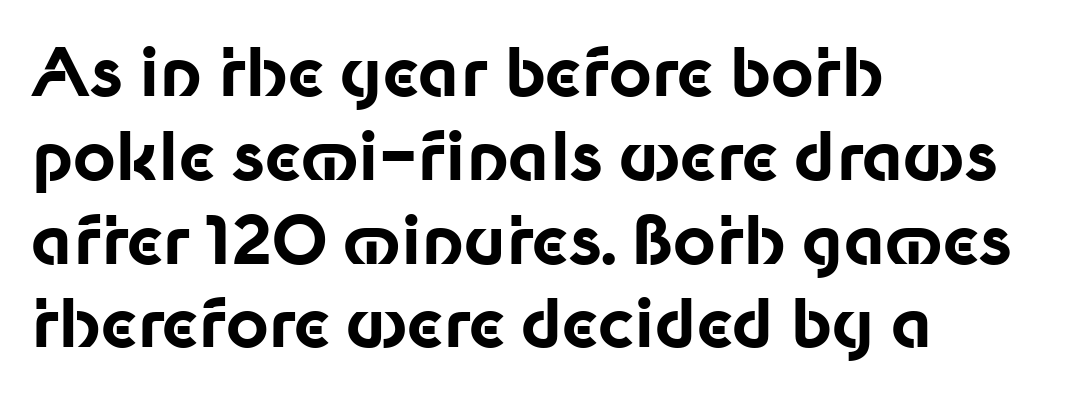
Is this a fixed-width face? No — the glyphs have proportional, varying widths. This sample is left-justified, so line endings fall wherever the words run out. How are the letters spaced? Ordinarily, with no added tracking. Is this a sans? Yes — the strokes have no serifs.
